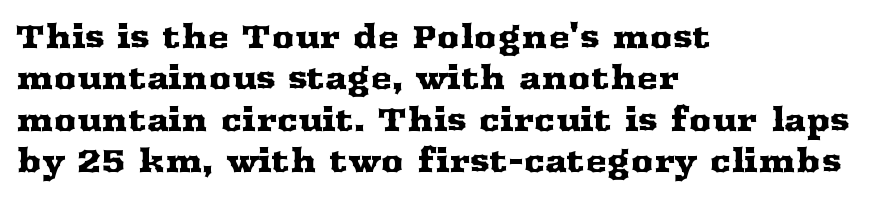
Teacher's note: observe the even left margin — that is flush-left alignment. Is there much room between lines? A standard amount, neither cramped nor airy. Students, note that the glyphs here touch the page at normal intervals. Serif or sans? Serif — the stroke terminals have little feet. The letters advance in unequal steps, a hallmark of proportional type. Is there any slant? The stems are plumb.
